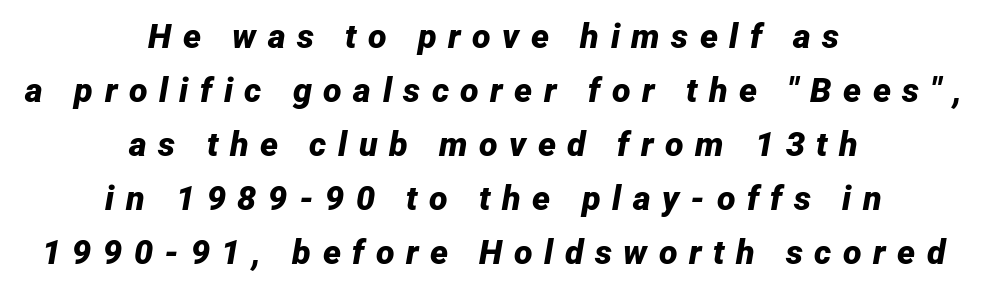
The image shows 34 px bold type, italic (leaning right); set centered, normal line spacing (1.59x), unusually wide letter spacing (+0.34 em), not underlined; low stroke contrast and a medium x-height.
